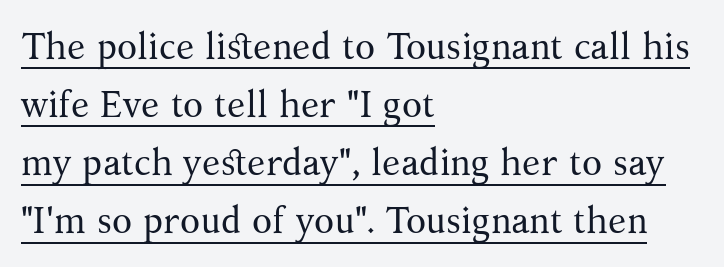
The image shows 37 px regular-weight serif type, upright; set left-aligned, normal line spacing (1.57x), normal letter spacing, underlined; medium stroke contrast and a medium x-height.
